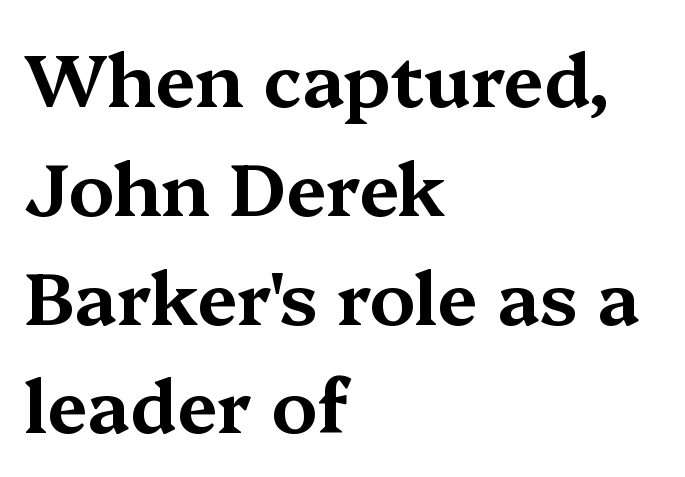
Unmarked baselines from the first word to the last. The designer left line spacing at the default. You could call the tracking neutral — neither tight nor loose. These lines are set flush left with a ragged right edge.
